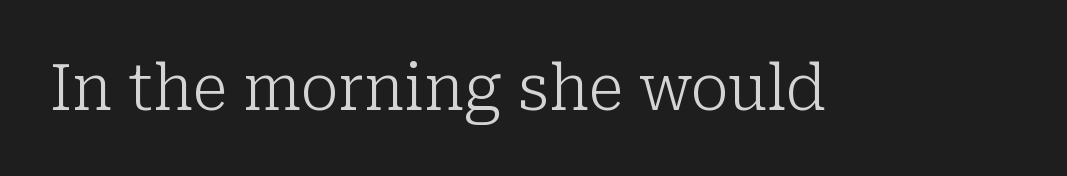
The image shows 64 px light serif type, upright; set normal letter spacing, not underlined; low stroke contrast and a medium x-height.
